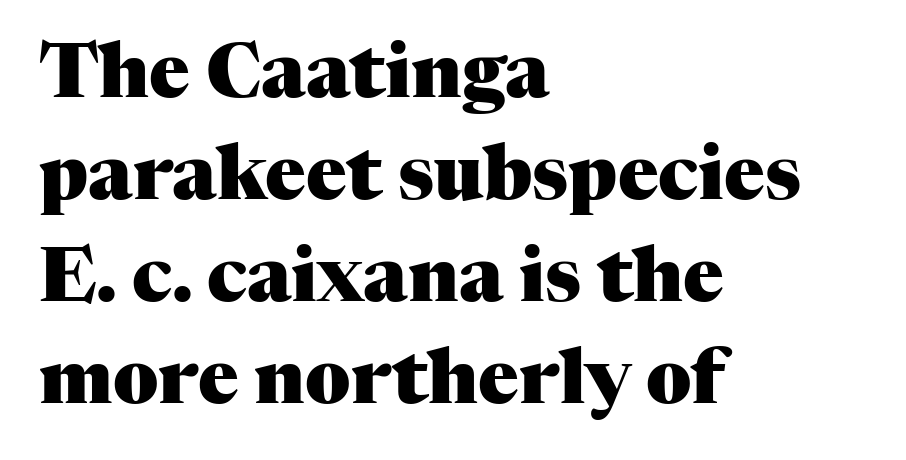
{"serif": "yes", "italic": "no", "bold": "yes", "weight": "heavy", "width": "normal", "stroke_contrast": "medium", "x_height": "medium", "monospaced": "no", "underline": "no", "align": "left", "line_spacing": "normal", "line_spacing_ratio": 1.36, "letter_spacing": "normal", "letter_spacing_em": 0.0, "glyph_px": 75}
